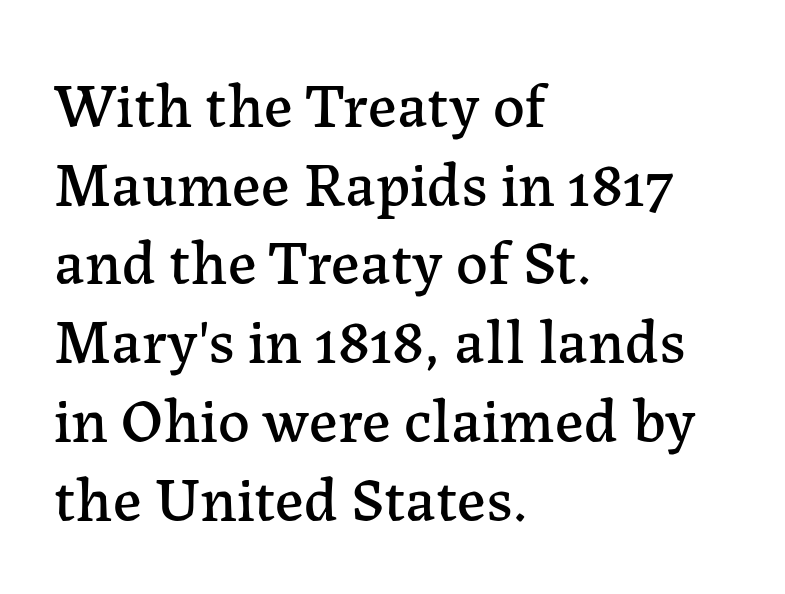
The image shows 63 px serif type, upright; set left-aligned, normal line spacing (1.25x), normal letter spacing, not underlined; low stroke contrast and a medium x-height.
